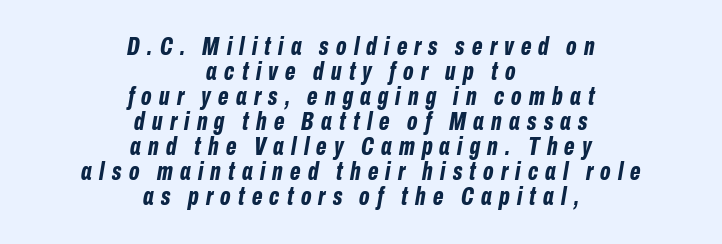
Q: Is the text bold? A: Yes.
Q: Is the text italic (slanted)? A: Yes, it leans right by about 10 degrees.
Q: Is the text underlined? A: No.
Q: How is the paragraph aligned? A: Centered.
Q: Is the spacing between letters normal or unusually wide? A: Unusually wide.
Q: Is the spacing between lines tight, normal or loose? A: Tight.
